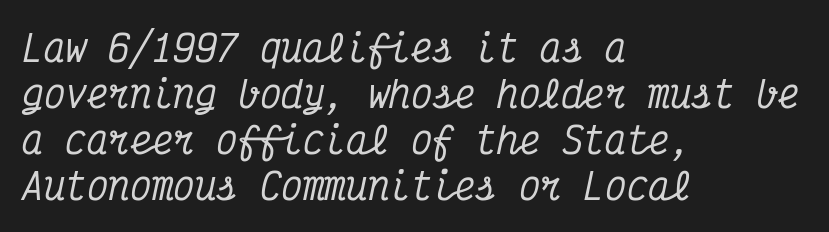
The image shows 36 px condensed serif type, italic (leaning right), monospaced; set left-aligned, normal line spacing (1.28x), normal letter spacing, not underlined; medium stroke contrast and a medium x-height.
